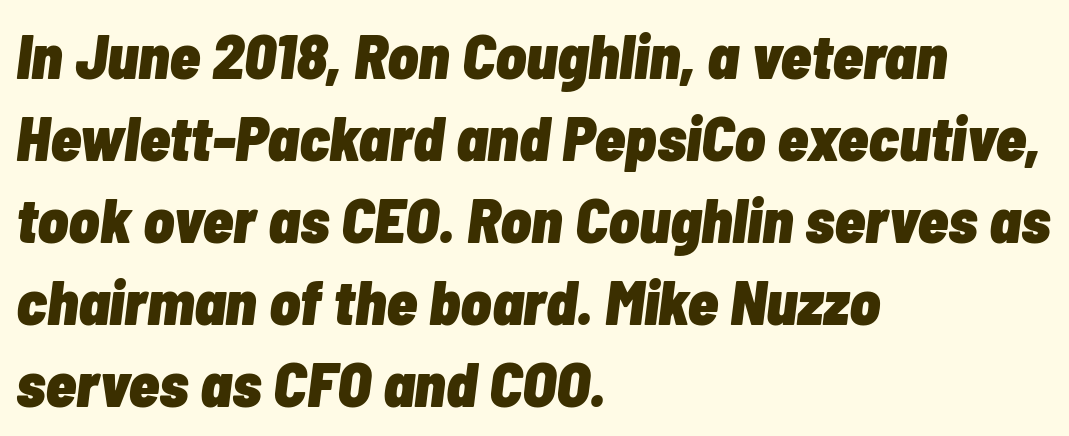
{"italic": "yes", "lean": "right", "slant_degrees": 7, "bold": "yes", "weight": "heavy", "width": "condensed", "stroke_contrast": "low", "x_height": "medium", "monospaced": "no", "underline": "no", "align": "left", "line_spacing": "normal", "line_spacing_ratio": 1.3, "letter_spacing": "normal", "letter_spacing_em": 0.0, "glyph_px": 63}
